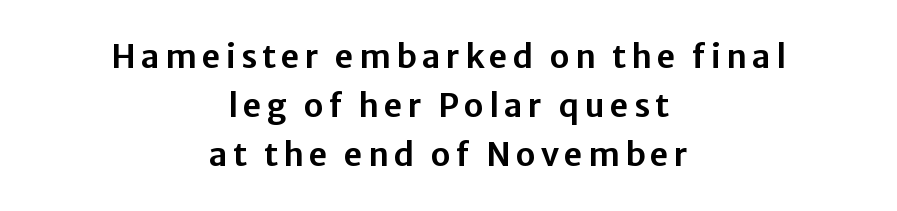
The passage shown is typed in a proportional face where columns would drift. Grotesque or geometric, the face here clearly has no serifs. One glance says typical: line gaps are just what's usual. Beneath every word, the page is bare.
